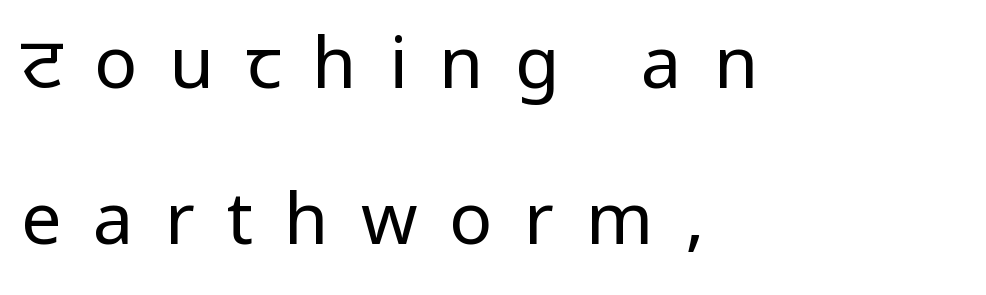
{"serif": "no", "italic": "no", "bold": "no", "weight": "regular", "width": "condensed", "stroke_contrast": "low", "underline": "no", "align": "left", "line_spacing": "loose", "line_spacing_ratio": 2.16, "letter_spacing": "wide", "letter_spacing_em": 0.44, "glyph_px": 72}
